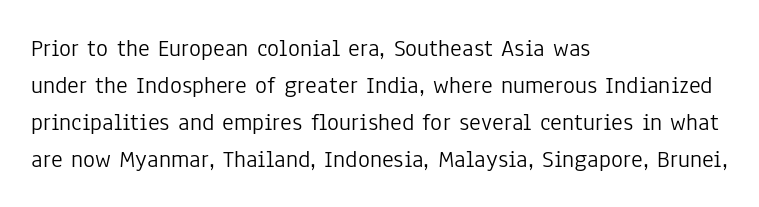
The image shows 25 px text type, upright; set left-aligned, normal line spacing (1.48x), normal letter spacing, not underlined.
